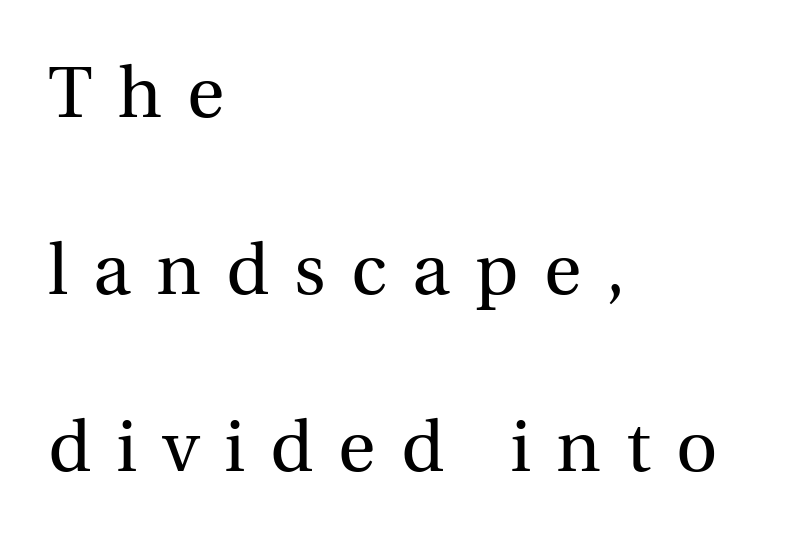
{"serif": "yes", "italic": "no", "bold": "no", "weight": "regular", "width": "normal", "x_height": "medium", "monospaced": "no", "underline": "no", "align": "left", "line_spacing": "loose", "line_spacing_ratio": 2.46, "letter_spacing": "wide", "letter_spacing_em": 0.35, "glyph_px": 72}
